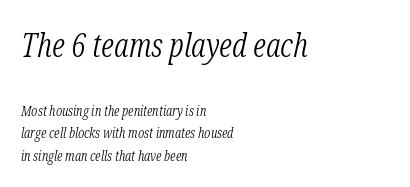
{"serif": "yes", "italic": "yes", "lean": "right", "slant_degrees": 12, "bold": "no", "weight": "light", "width": "condensed", "stroke_contrast": "low", "x_height": "medium", "monospaced": "no", "underline": "no", "align": "left", "line_spacing": "normal", "line_spacing_ratio": 1.61, "letter_spacing": "normal", "letter_spacing_em": 0.0, "larger_block": "first", "size_ratio": 2.36, "glyph_px": 33}
